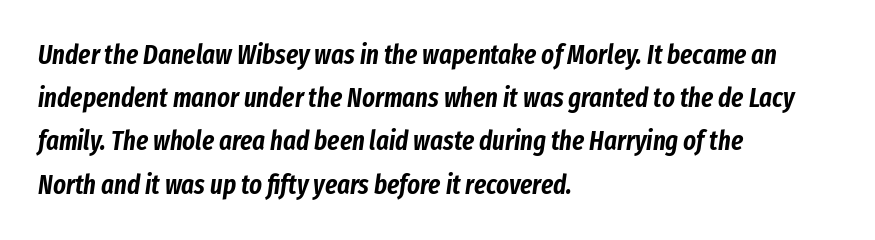
Any mark beneath the type? The region is blank. Is the type slanted? Yes — the strokes lean at a clear angle. A typesetter would call this zero additional tracking. Layout note: lines flush left. One glance says typical: line gaps are just what's usual.
